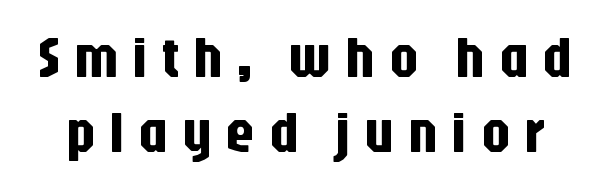
The face used here is a sans, in the tradition of grotesques and geometrics. A typesetter would call this heavily tracked-out type. Evenly set lines give the paragraph a standard silhouette. When letters stand straight like this, we call the style roman or upright.
